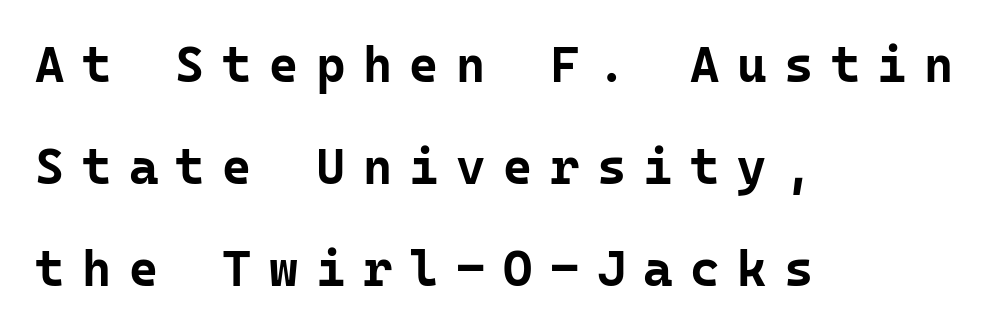
{"serif": "no", "italic": "no", "bold": "yes", "weight": "bold", "width": "normal", "stroke_contrast": "low", "x_height": "medium", "monospaced": "yes", "underline": "no", "align": "left", "line_spacing": "loose", "line_spacing_ratio": 2.04, "letter_spacing": "wide", "letter_spacing_em": 0.35, "glyph_px": 50}
